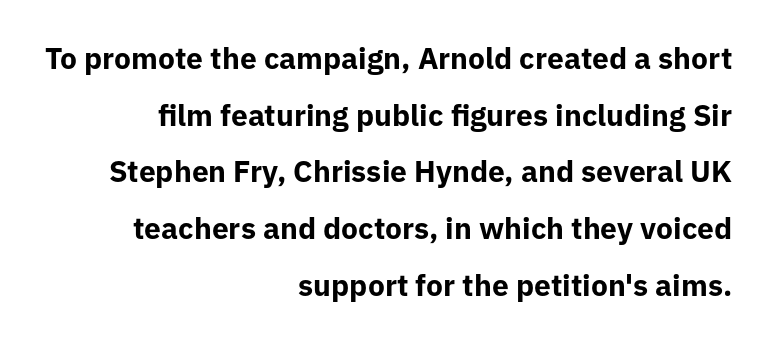
Plain, unruled lines of type. All the whitespace from short lines collects on the left. This sample has the flowing, uneven cadence of proportional lettering. The rendering uses a bold face; every stroke is thick and dark.
